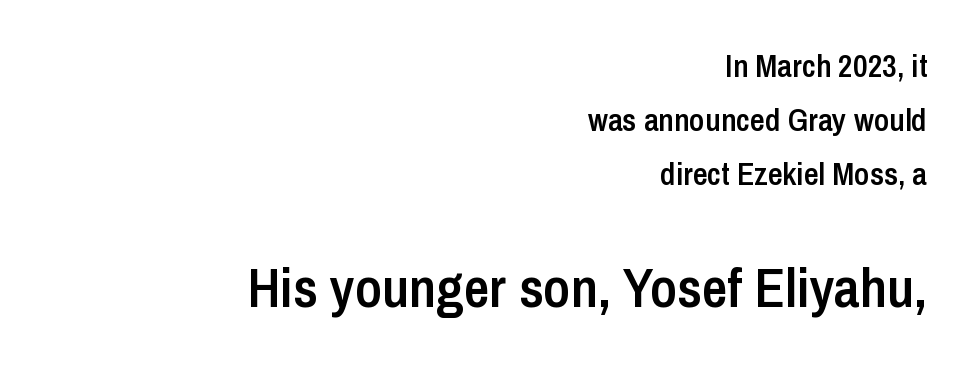
{"serif": "no", "italic": "no", "bold": "semi", "weight": "semibold", "width": "condensed", "stroke_contrast": "low", "x_height": "medium", "monospaced": "no", "underline": "no", "align": "right", "line_spacing": "normal", "line_spacing_ratio": 1.68, "letter_spacing": "normal", "letter_spacing_em": 0.0, "larger_block": "second", "size_ratio": 1.75, "glyph_px": 56}
